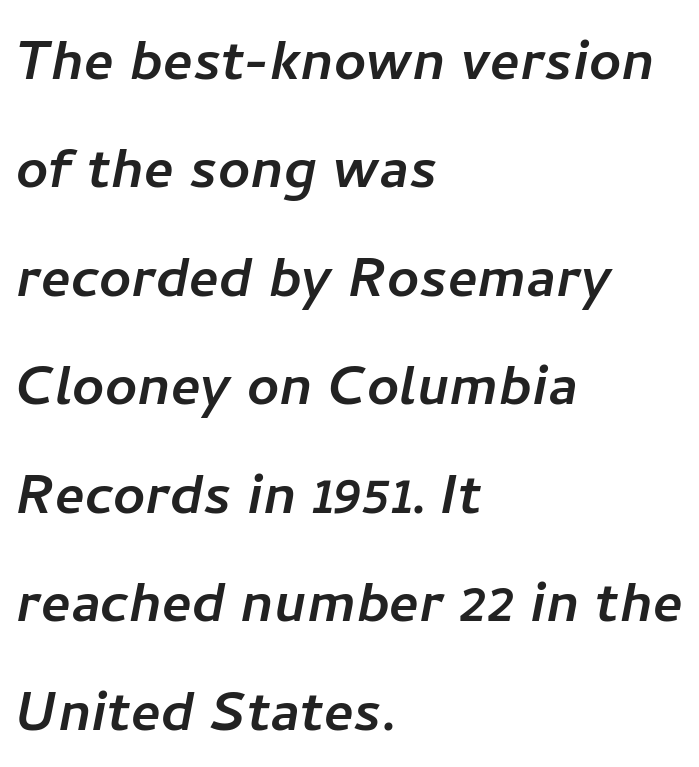
Characters follow at the spacing the type designer built in. Does the leading feel generous? No, just average. Leftover space on each line is placed entirely after the last word. Bare-footed words on every line. Regarding serifs, this sample does without them. Varying glyph widths throughout — classic text-font behaviour.
